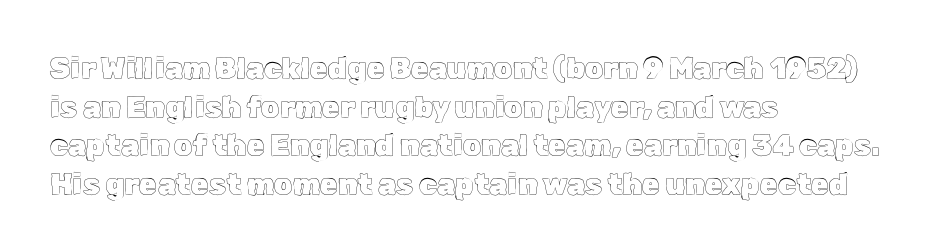
What's the leading like? Ordinary, nothing unusual. The letters advance in unequal steps, a hallmark of proportional type. The ragged edge is on the right, which tells us the setting is flush left. Is there any slant? The stems are plumb. How are the letters spaced? Ordinarily, with no added tracking.
